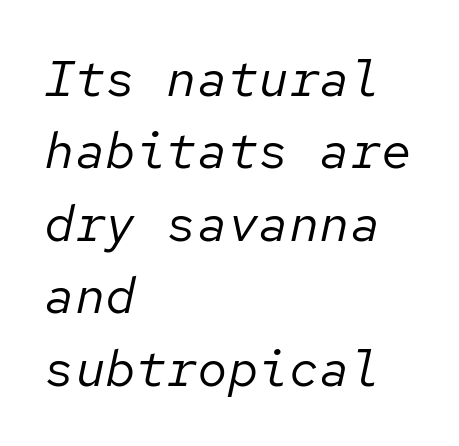
Q: Is the text bold? A: No.
Q: Is the text italic (slanted)? A: Yes, it leans right by about 12 degrees.
Q: Is the text underlined? A: No.
Q: How is the paragraph aligned? A: Left-aligned.
Q: Is the spacing between letters normal or unusually wide? A: Normal.
Q: Is the spacing between lines tight, normal or loose? A: Normal.
Q: Width (condensed, normal, or wide)? A: Normal.
Q: Stroke contrast? A: Low.
Q: x-height? A: Medium.
Q: Monospaced? A: Yes.
